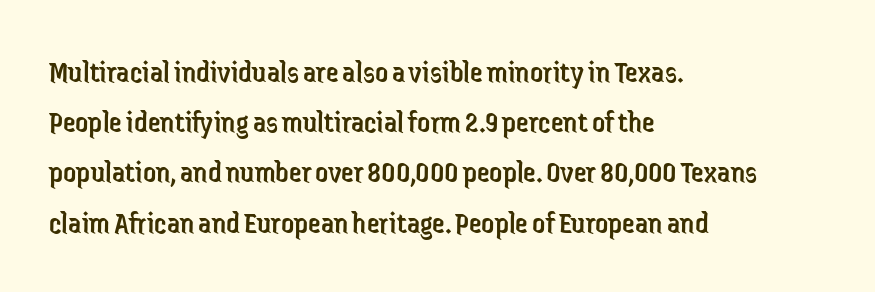
Q: Is the text bold? A: No.
Q: Is the text italic (slanted)? A: No, it is upright.
Q: Is the typeface a serif or a sans-serif typeface? A: Sans-serif.
Q: Is the text underlined? A: No.
Q: How is the paragraph aligned? A: Left-aligned.
Q: Is the spacing between letters normal or unusually wide? A: Normal.
Q: Is the spacing between lines tight, normal or loose? A: Normal.
Q: Width (condensed, normal, or wide)? A: Condensed.
Q: Stroke contrast? A: Low.
Q: x-height? A: Medium.
Q: Monospaced? A: No.
